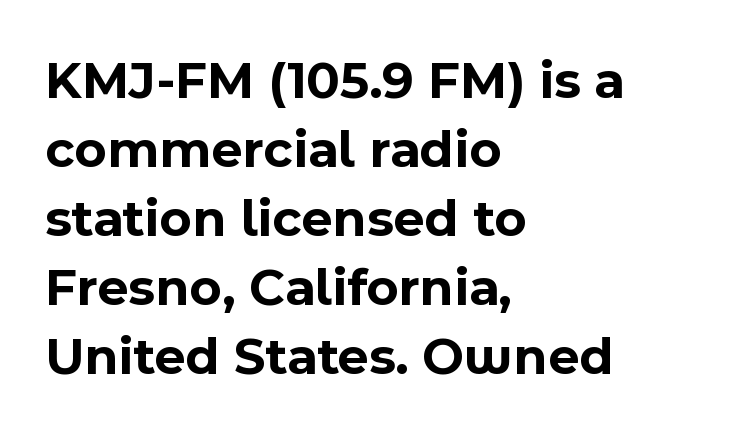
Heft: maximum for text — a bold. Standard letterfit; no display-style spreading of the glyphs. Regarding serifs, this sample does without them. The letters advance in unequal steps, a hallmark of proportional type. Notice how the stems are strictly vertical — no italics here.
